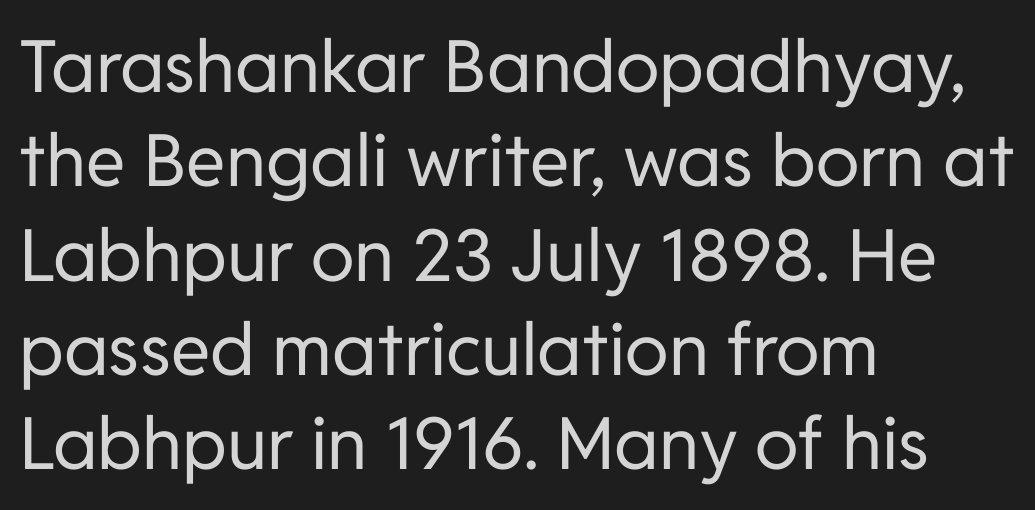
Decoration check: the copy has no underline. The face looks like a standard text weight, possibly lighter. Characters follow at the spacing the type designer built in. Line spacing here is normal. Type style note: lacks serifs.
